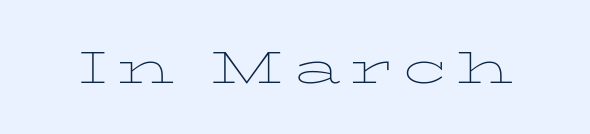
Q: Is the text bold? A: No.
Q: Is the text italic (slanted)? A: No, it is upright.
Q: Is the typeface a serif or a sans-serif typeface? A: Serif.
Q: Is the text underlined? A: No.
Q: Is the spacing between letters normal or unusually wide? A: Unusually wide.
Q: Width (condensed, normal, or wide)? A: Wide.
Q: Stroke contrast? A: Low.
Q: x-height? A: Medium.
Q: Monospaced? A: No.
